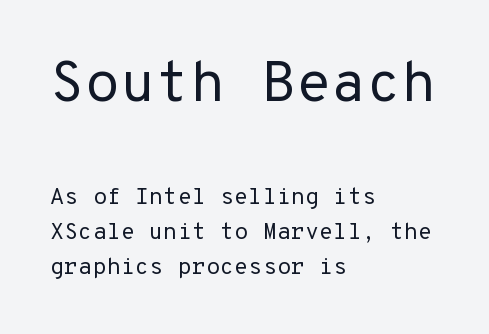
{"serif": "no", "italic": "no", "bold": "no", "weight": "regular", "width": "normal", "stroke_contrast": "low", "x_height": "medium", "monospaced": "yes", "underline": "no", "align": "left", "line_spacing": "normal", "line_spacing_ratio": 1.53, "letter_spacing": "normal", "letter_spacing_em": 0.0, "larger_block": "first", "size_ratio": 2.48, "glyph_px": 57}
